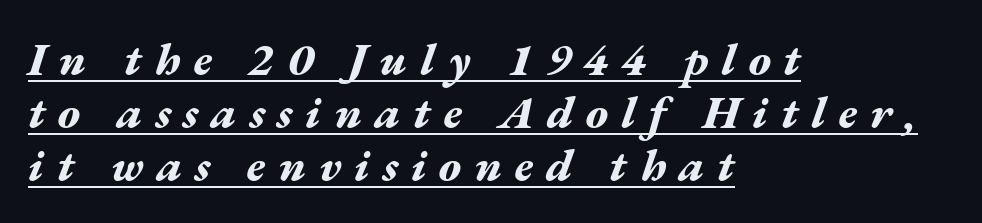
{"italic": "yes", "lean": "right", "slant_degrees": 17, "bold": "yes", "weight": "bold", "width": "wide", "stroke_contrast": "medium", "x_height": "medium", "monospaced": "no", "underline": "yes", "align": "left", "line_spacing": "tight", "line_spacing_ratio": 1.15, "letter_spacing": "wide", "letter_spacing_em": 0.28, "glyph_px": 46}
